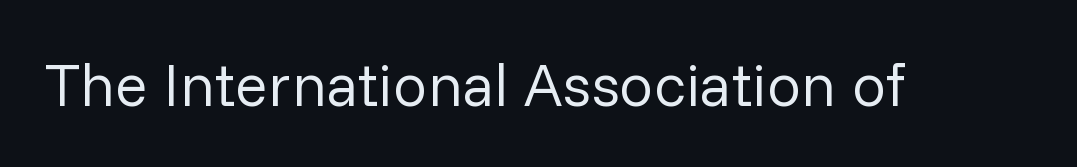
Spacing between characters is what you'd get straight out of the box. Nothing sits at the stroke ends, so this counts as sans-serif. Ascenders rise straight up at ninety degrees. The passage shown is not underscored anywhere. Summary of weight: not heavy and not bold. Proportional: the letters do not fall into vertical columns.
